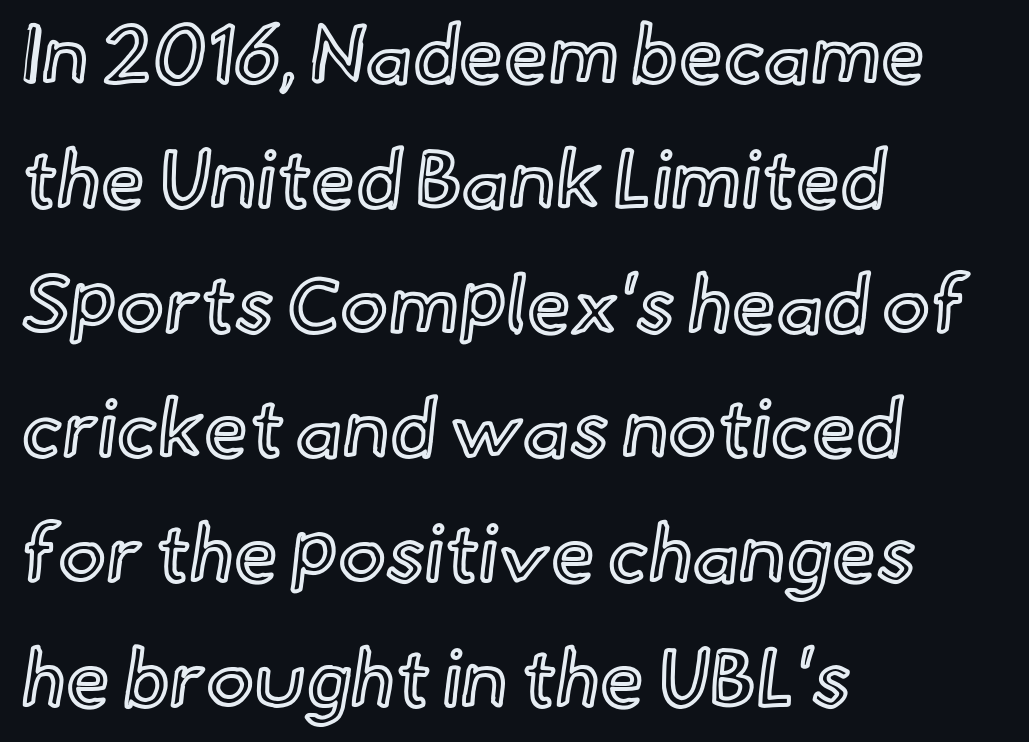
The image shows 80 px text type; set left-aligned, normal line spacing (1.56x), normal letter spacing, not underlined; a small x-height.
